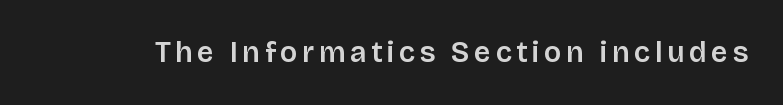
{"serif": "no", "italic": "no", "bold": "semi", "weight": "semibold", "width": "normal", "stroke_contrast": "low", "x_height": "large", "monospaced": "no", "underline": "no", "glyph_px": 29}
